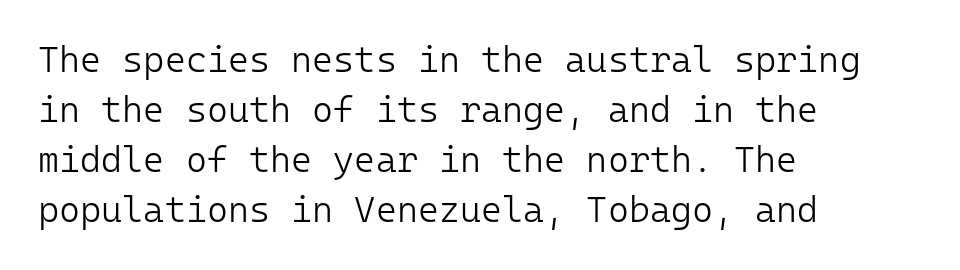
Vertically, the passage feels balanced, rows spaced as you'd expect. A sans-serif font was chosen for this passage. Spacing verdict: monospaced, one width for all characters. Style check: upright. A light-to-regular cut is what we see here. Here the glyphs are tracked normally, forming tight word shapes.
